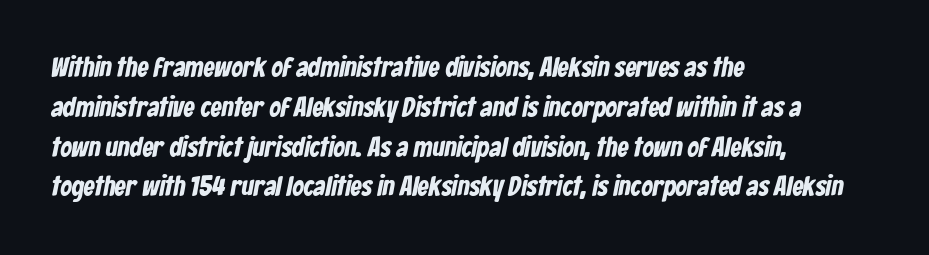
{"serif": "no", "bold": "yes", "weight": "bold", "width": "condensed", "stroke_contrast": "low", "x_height": "medium", "monospaced": "no", "underline": "no", "align": "left", "line_spacing": "normal", "line_spacing_ratio": 1.42, "letter_spacing": "normal", "letter_spacing_em": 0.0, "glyph_px": 28}
